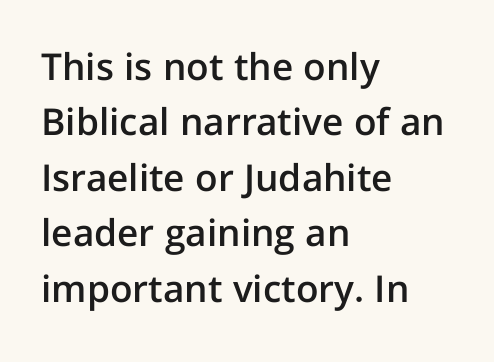
The image shows 37 px semibold sans-serif type, upright; set left-aligned, normal line spacing (1.5x), normal letter spacing, not underlined; low stroke contrast and a medium x-height.
